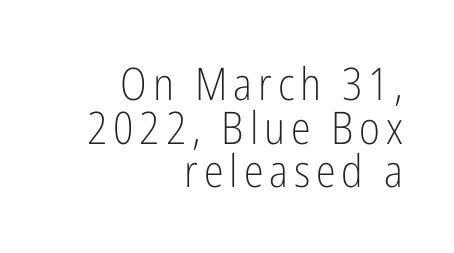
Q: Is the text bold? A: No.
Q: Is the text italic (slanted)? A: No, it is upright.
Q: Is the typeface a serif or a sans-serif typeface? A: Sans-serif.
Q: Is the text underlined? A: No.
Q: How is the paragraph aligned? A: Right-aligned.
Q: Is the spacing between lines tight, normal or loose? A: Tight.
Q: Width (condensed, normal, or wide)? A: Condensed.
Q: Stroke contrast? A: Low.
Q: x-height? A: Medium.
Q: Monospaced? A: No.
